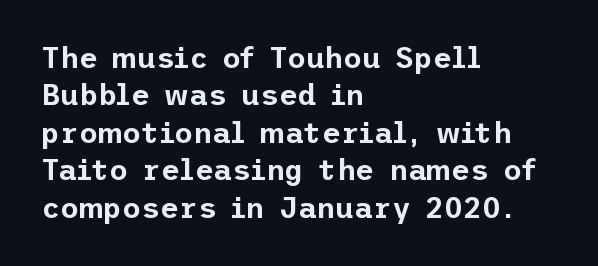
The image shows 29 px sans-serif type, upright; set left-aligned, normal line spacing (1.29x), normal letter spacing, not underlined; low stroke contrast and a medium x-height.
